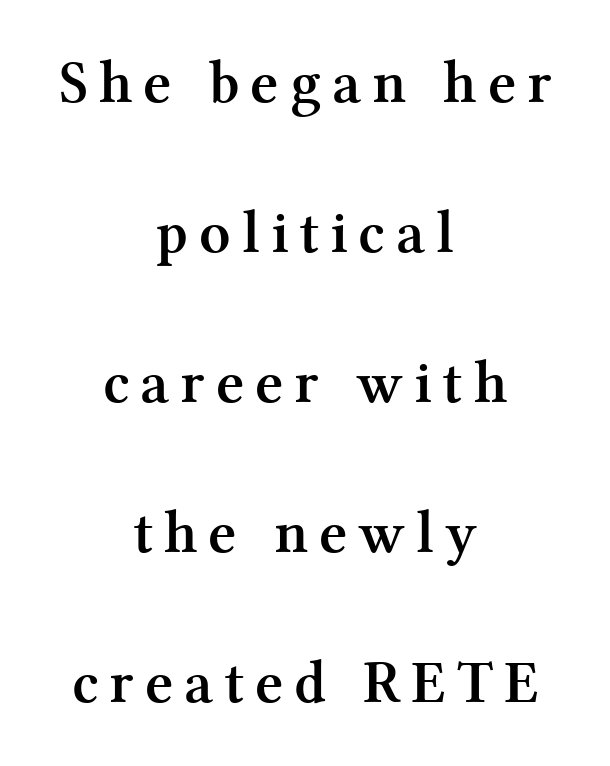
The image shows 61 px semibold serif type, upright; set centered, loose line spacing (2.46x), not underlined; medium stroke contrast and a medium x-height.
